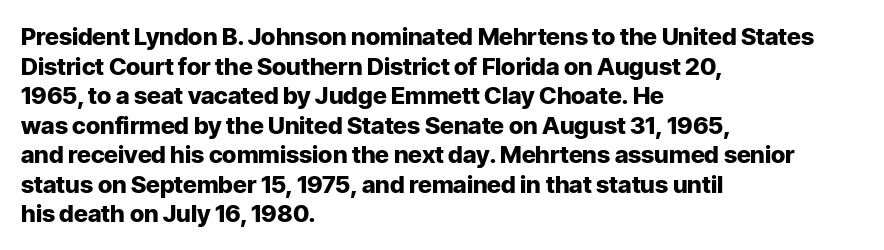
The image shows 24 px bold type, upright; set left-aligned, line spacing 1.23x, normal letter spacing, not underlined.
